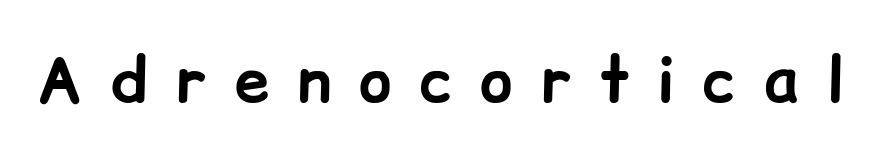
Classification — sans serif. Only glyphs here, with clear space below each row. Is the letter spacing exaggerated? Yes — the characters are pushed far apart. Spacing verdict: proportional, widths tailored to each character. These lines carry a lot of weight — the face is fully bold. It's the straight-up-and-down kind of type.
